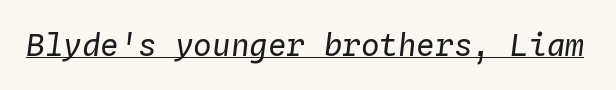
Q: Is the text bold? A: No.
Q: Is the text italic (slanted)? A: Yes, it leans right by about 4 degrees.
Q: Is the text underlined? A: Yes.
Q: Is the spacing between letters normal or unusually wide? A: Normal.
Q: Width (condensed, normal, or wide)? A: Normal.
Q: Stroke contrast? A: Low.
Q: x-height? A: Medium.
Q: Monospaced? A: Yes.
